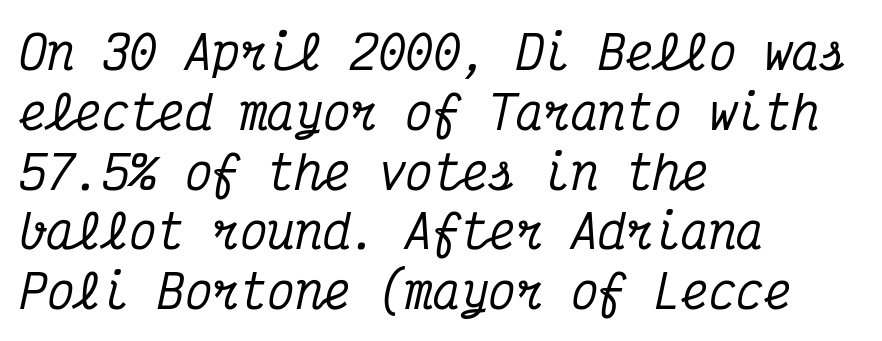
{"serif": "yes", "italic": "yes", "lean": "right", "slant_degrees": 12, "width": "condensed", "stroke_contrast": "medium", "x_height": "medium", "monospaced": "yes", "underline": "no", "align": "left", "line_spacing": "normal", "line_spacing_ratio": 1.3, "letter_spacing": "normal", "letter_spacing_em": 0.0, "glyph_px": 46}
